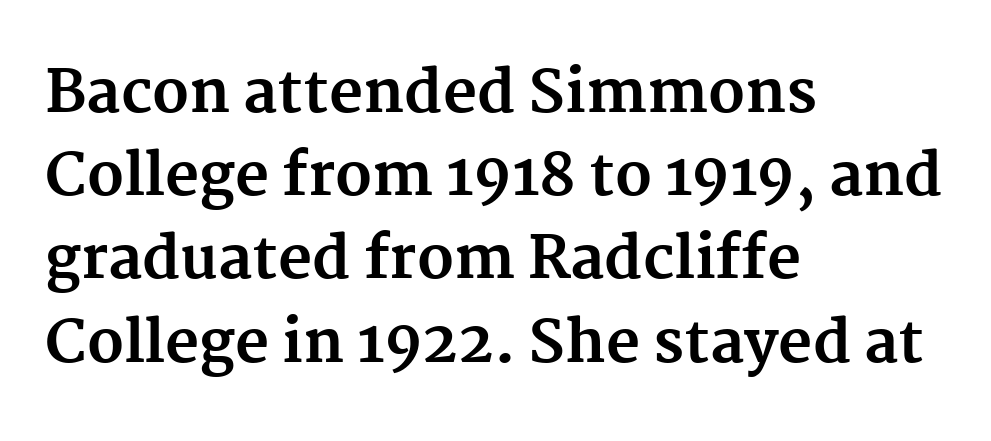
Every stem runs plumb, perpendicular to the baseline. The gap between lines stays unmarked. The lines sit at an ordinary, default distance from one another. This is serif lettering, the kind often seen in printed books. Inter-character spacing is left at the font's built-in metrics.
